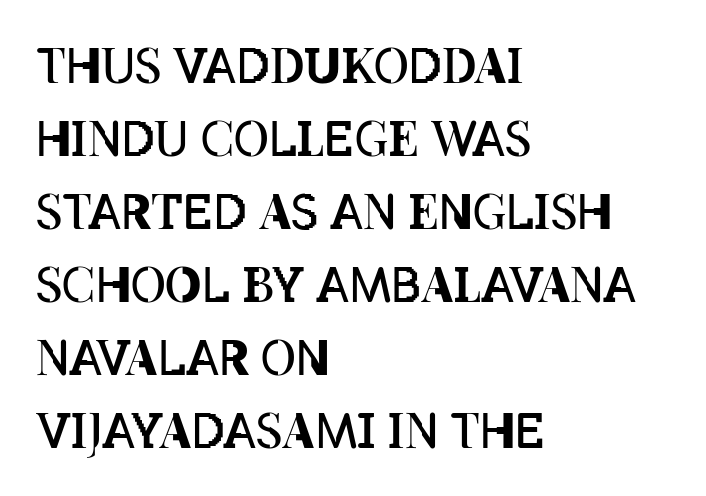
A bare baseline throughout the passage. Spacing verdict: proportional, widths tailored to each character. Weight: regular or lighter. The rendering uses a moderate line-height, typical for paragraphs. There is no visible air inserted between adjacent glyphs.
